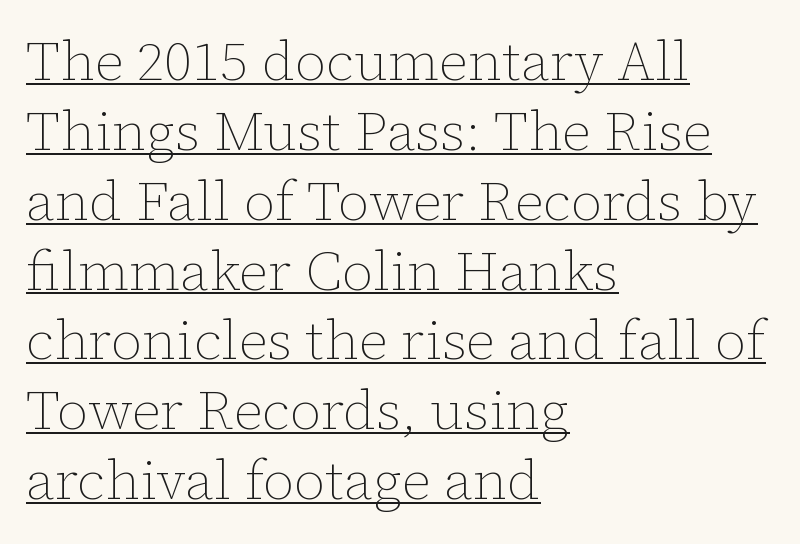
Q: Is the text bold? A: No.
Q: Is the text italic (slanted)? A: No, it is upright.
Q: Is the text underlined? A: Yes.
Q: How is the paragraph aligned? A: Left-aligned.
Q: Is the spacing between letters normal or unusually wide? A: Normal.
Q: Is the spacing between lines tight, normal or loose? A: Normal.
Q: Width (condensed, normal, or wide)? A: Normal.
Q: Stroke contrast? A: Low.
Q: x-height? A: Medium.
Q: Monospaced? A: No.
